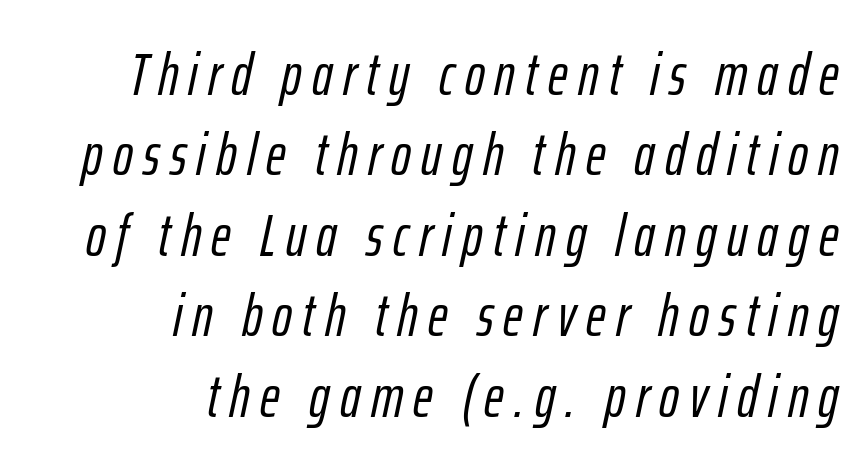
Q: Is the text italic (slanted)? A: Yes, it leans right by about 12 degrees.
Q: Is the text underlined? A: No.
Q: How is the paragraph aligned? A: Right-aligned.
Q: Is the spacing between lines tight, normal or loose? A: Normal.
Q: Width (condensed, normal, or wide)? A: Condensed.
Q: Stroke contrast? A: Low.
Q: x-height? A: Medium.
Q: Monospaced? A: No.
